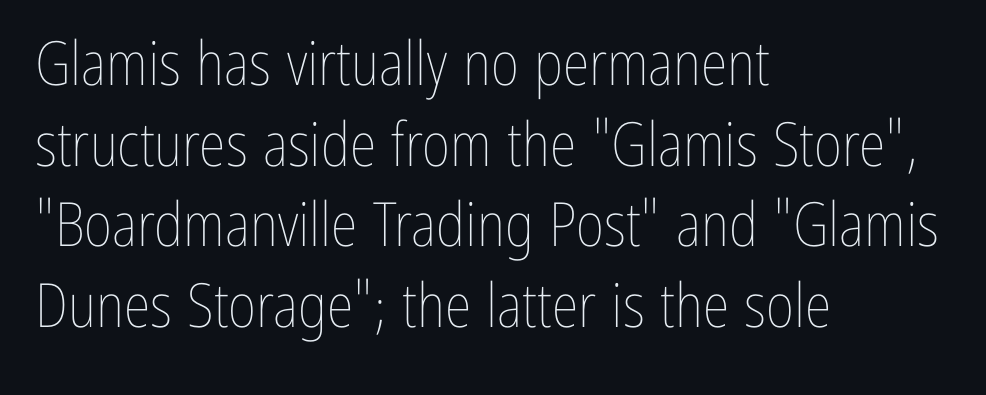
Anything drawn beneath the words? Only blank space. Note the varied advance widths — an 'i' is clearly narrower than an 'm'. How would I describe the line gaps? Plain and ordinary. Standard letterfit; no display-style spreading of the glyphs.
